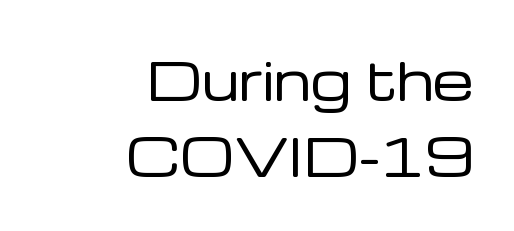
Q: Is the text bold? A: No.
Q: Is the text italic (slanted)? A: No, it is upright.
Q: Is the typeface a serif or a sans-serif typeface? A: Sans-serif.
Q: Is the text underlined? A: No.
Q: How is the paragraph aligned? A: Right-aligned.
Q: Is the spacing between letters normal or unusually wide? A: Normal.
Q: Is the spacing between lines tight, normal or loose? A: Normal.
Q: Width (condensed, normal, or wide)? A: Normal.
Q: Stroke contrast? A: Low.
Q: x-height? A: Medium.
Q: Monospaced? A: No.
